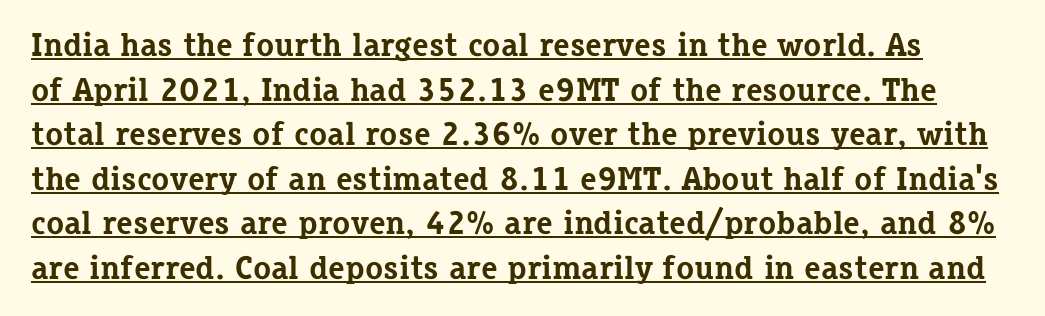
Q: Is the text bold? A: Yes.
Q: Is the text italic (slanted)? A: No, it is upright.
Q: Is the typeface a serif or a sans-serif typeface? A: Serif.
Q: Is the text underlined? A: Yes.
Q: Is the spacing between letters normal or unusually wide? A: Normal.
Q: Is the spacing between lines tight, normal or loose? A: Normal.
Q: Width (condensed, normal, or wide)? A: Normal.
Q: Stroke contrast? A: Low.
Q: x-height? A: Medium.
Q: Monospaced? A: No.
